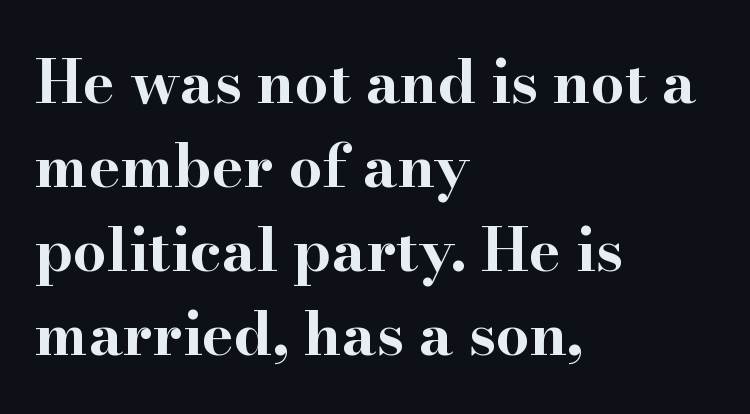
{"serif": "yes", "italic": "no", "bold": "yes", "weight": "bold", "width": "wide", "stroke_contrast": "high", "x_height": "small", "monospaced": "no", "underline": "no", "align": "left", "line_spacing": "normal", "line_spacing_ratio": 1.4, "letter_spacing": "normal", "letter_spacing_em": 0.0, "glyph_px": 60}
